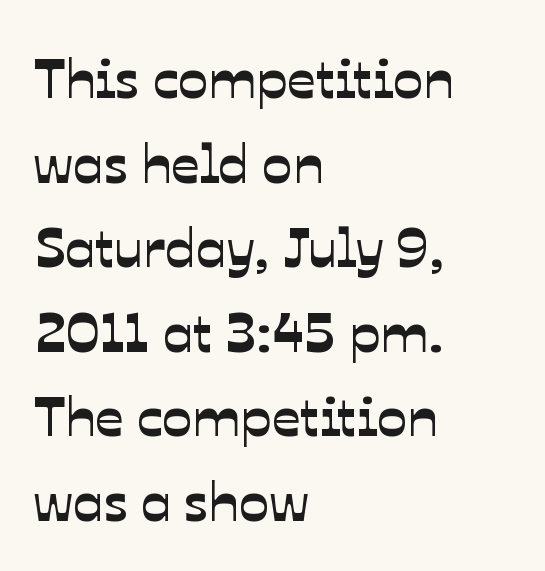
The image shows 56 px sans-serif type; set left-aligned, normal line spacing (1.51x), normal letter spacing, not underlined; low stroke contrast and a medium x-height.
